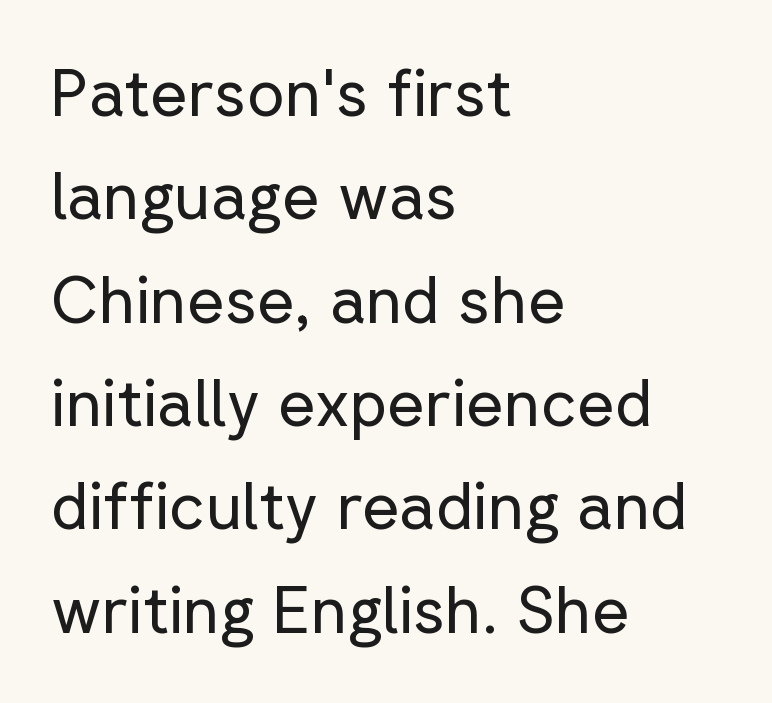
The image shows 65 px regular-weight sans-serif type, upright; set left-aligned, normal line spacing (1.59x), normal letter spacing, not underlined; low stroke contrast and a medium x-height.
